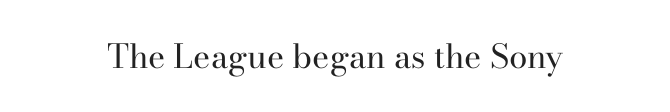
Q: Is the text bold? A: No.
Q: Is the text italic (slanted)? A: No, it is upright.
Q: Is the typeface a serif or a sans-serif typeface? A: Serif.
Q: Is the text underlined? A: No.
Q: How is the paragraph aligned? A: Centered.
Q: Is the spacing between letters normal or unusually wide? A: Normal.
Q: Width (condensed, normal, or wide)? A: Normal.
Q: Stroke contrast? A: High.
Q: x-height? A: Small.
Q: Monospaced? A: No.
